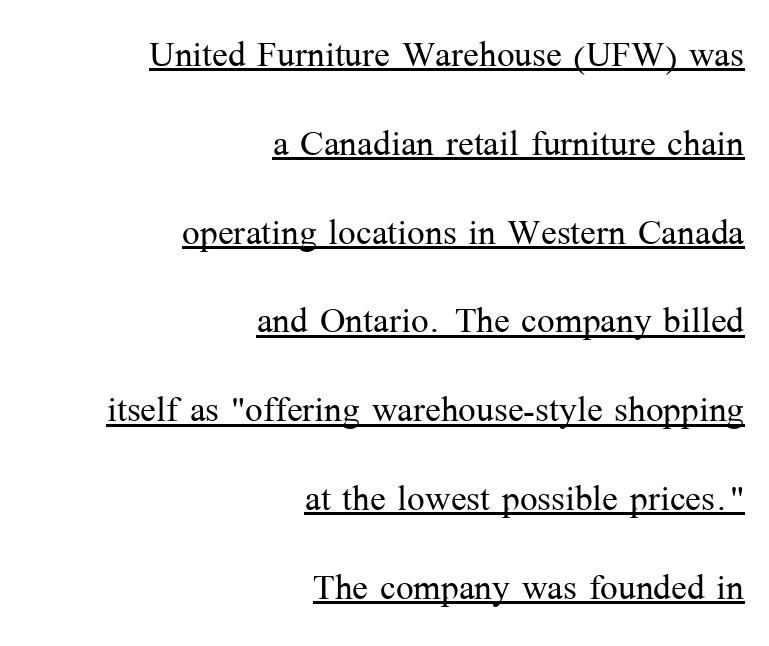
The image shows 47 px light serif type, upright; set right-aligned, line spacing 1.89x, normal letter spacing, underlined; medium stroke contrast and a medium x-height.
